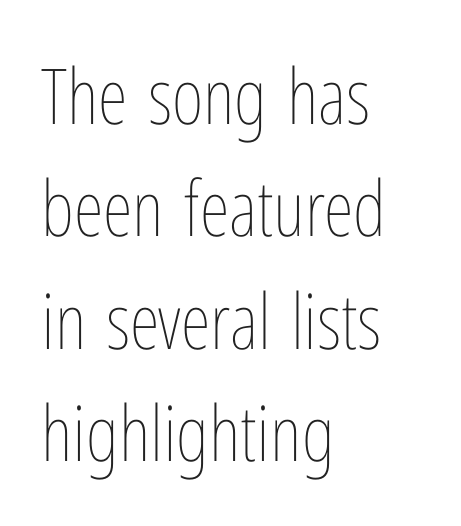
{"italic": "no", "bold": "no", "weight": "thin", "width": "condensed", "stroke_contrast": "low", "x_height": "medium", "monospaced": "no", "underline": "no", "align": "left", "line_spacing": "normal", "line_spacing_ratio": 1.46, "letter_spacing": "normal", "letter_spacing_em": 0.0, "glyph_px": 77}
